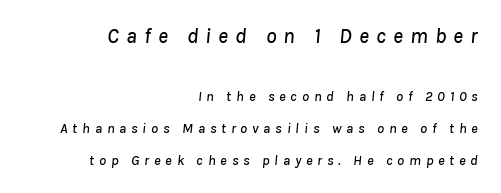
The letters in the upper block stand taller than those in the block below. A student would call this right alignment; a typographer would say flush right, rag left. Underline: absent. These lines were composed using italics. The face used here is rendered with a markedly widened letterfit.
